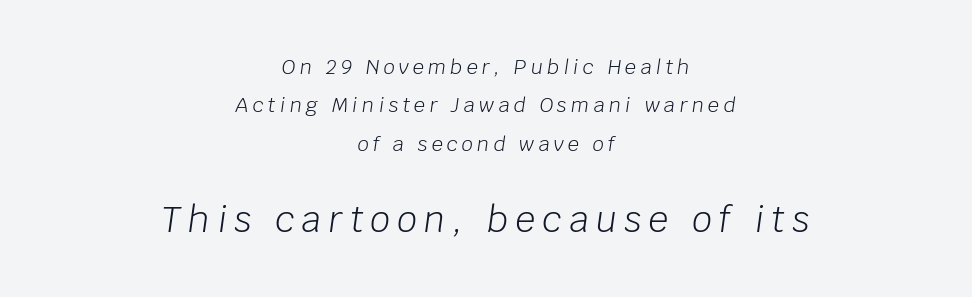
These lines stand farther apart than default settings would place them. The tracking jumps out immediately: characters are airy and widely separated. The block sitting lower on the canvas is the one with enlarged characters. The letterforms sit at book weight or below. Compared with ordinary roman type, these characters are visibly tilted. The letters advance in unequal steps, a hallmark of proportional type.
